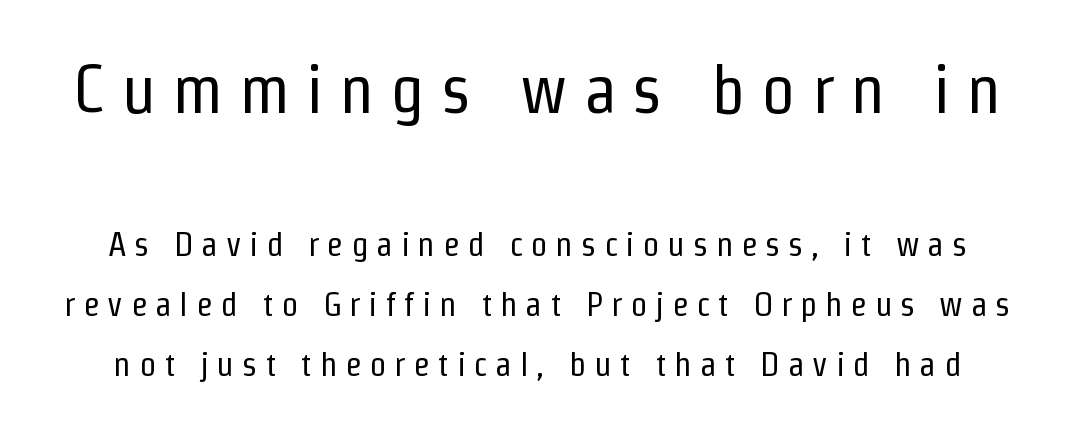
Do the letters lean? They stand straight. The zone under the glyphs is completely vacant. Proportional: the letters do not fall into vertical columns. The rendering shrinks the type as you move from the upper chunk to the lower. Are there feet on the stems? There aren't — it's a sans.
